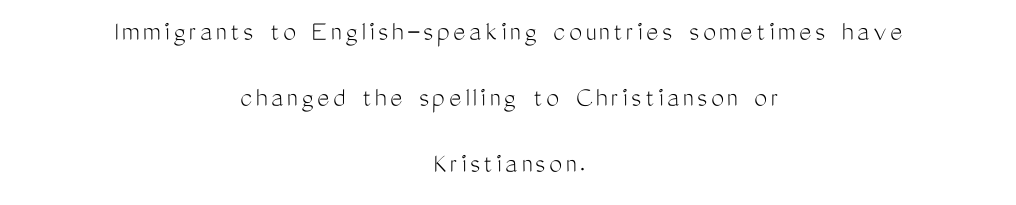
The image shows 29 px light, condensed sans-serif type, upright; set centered, loose line spacing (2.28x), not underlined; medium stroke contrast and a medium x-height.
